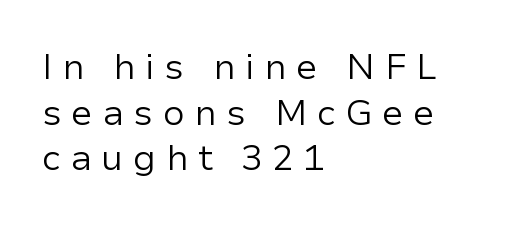
You can tell from the bare stems that sans-serif type was used. Left-aligned paragraph, ragged on the right. Line spacing here is normal. Check the space under the baseline: it is left empty. These lines were composed using upright roman letters. The face used here is rendered with a markedly widened letterfit.
